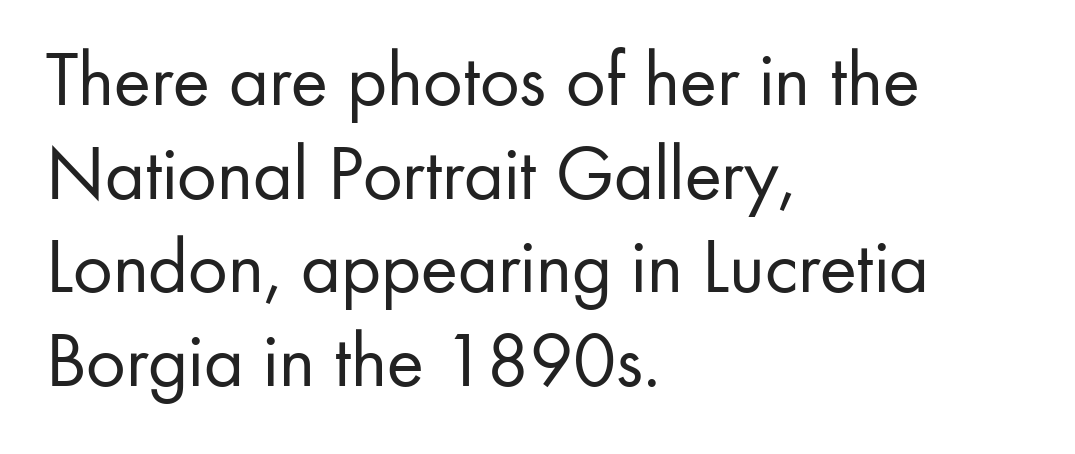
{"serif": "no", "italic": "no", "bold": "no", "weight": "regular", "width": "normal", "stroke_contrast": "low", "x_height": "small", "monospaced": "no", "underline": "no", "align": "left", "line_spacing_ratio": 1.2, "letter_spacing": "normal", "letter_spacing_em": 0.0, "glyph_px": 78}
